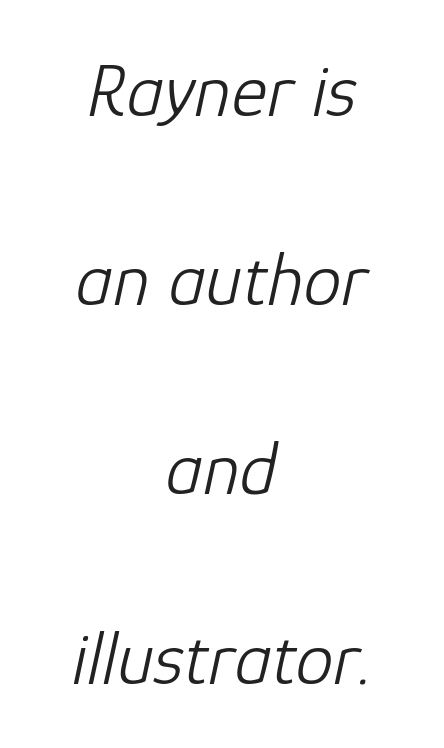
Q: Is the text bold? A: No.
Q: Is the text italic (slanted)? A: Yes, it leans right by about 12 degrees.
Q: Is the text underlined? A: No.
Q: How is the paragraph aligned? A: Centered.
Q: Is the spacing between letters normal or unusually wide? A: Normal.
Q: Is the spacing between lines tight, normal or loose? A: Loose.
Q: Width (condensed, normal, or wide)? A: Normal.
Q: Stroke contrast? A: Low.
Q: x-height? A: Medium.
Q: Monospaced? A: No.
